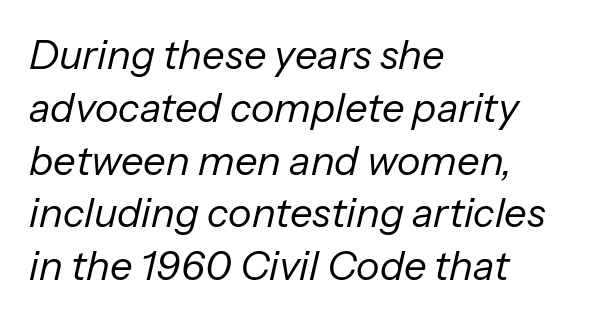
The rendering applies a slant to the glyphs. Notice how descenders clear the ascenders below comfortably — that's standard leading. Stroke thickness stays within the range of a standard reading face or lighter. The letterforms sit shoulder to shoulder at normal distance. Casual observation: everything's shoved over to the left.
